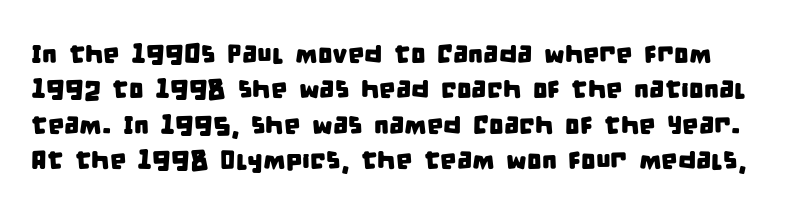
The image shows 26 px text type; set normal line spacing (1.36x), normal letter spacing, not underlined.
